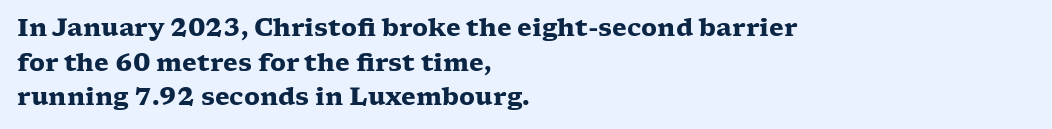
{"italic": "no", "bold": "yes", "underline": "no", "align": "left", "line_spacing": "normal", "line_spacing_ratio": 1.44, "letter_spacing": "normal", "letter_spacing_em": 0.0, "glyph_px": 24}
